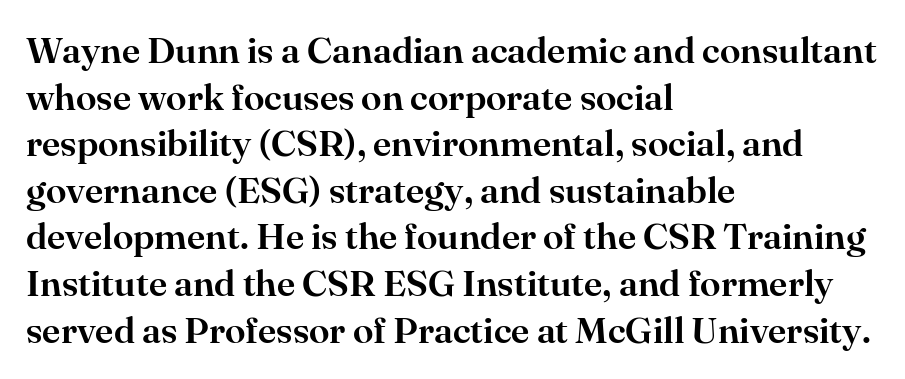
Quick note: interline space is typical. Each letter's strokes conclude with small projecting serifs. Check under the words: just untouched page. Between one letter and the next there's only the usual sliver of space. The lettering holds an erect, upright posture throughout. Compared with a centered layout, this one pins lines to the left instead.
